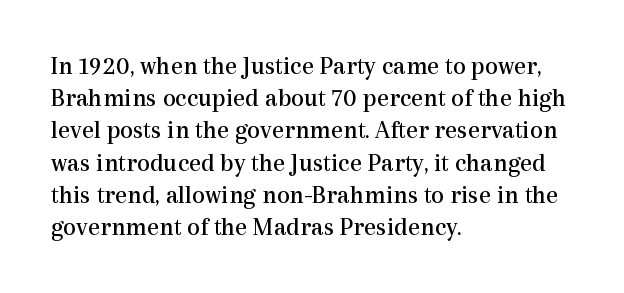
The image shows 26 px text type, upright; set left-aligned, line spacing 1.24x, normal letter spacing, not underlined.
